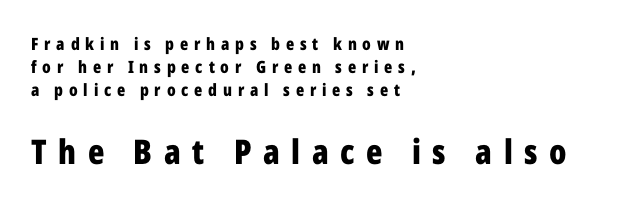
Q: Is the text bold? A: Yes.
Q: Is the text italic (slanted)? A: No, it is upright.
Q: Is the typeface a serif or a sans-serif typeface? A: Sans-serif.
Q: Is the text underlined? A: No.
Q: How is the paragraph aligned? A: Left-aligned.
Q: Is the spacing between letters normal or unusually wide? A: Unusually wide.
Q: Is the spacing between lines tight, normal or loose? A: Normal.
Q: Which block of text is set in a larger size, the first (top) or the second (bottom)? A: The second (bottom) one.
Q: Width (condensed, normal, or wide)? A: Condensed.
Q: Stroke contrast? A: Low.
Q: x-height? A: Medium.
Q: Monospaced? A: No.
